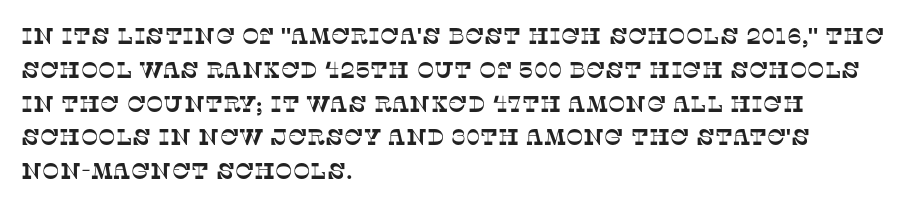
These lines are set flush left with a ragged right edge. The baseline area is clear. If you measured baseline to baseline, you'd find a middling distance. Observe the ordinary spacing: letters are neighbours, not strangers.
